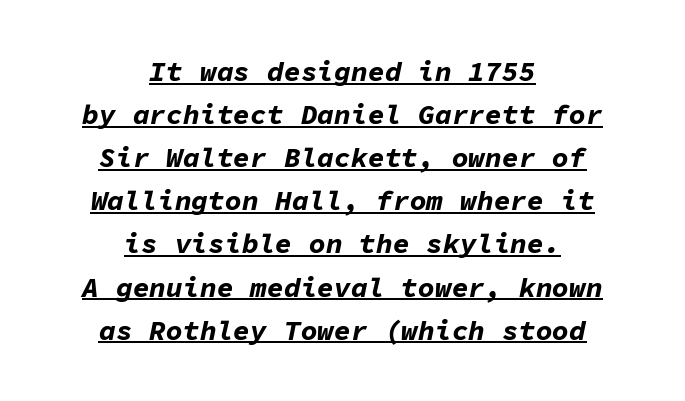
{"italic": "yes", "lean": "right", "slant_degrees": 11, "bold": "yes", "weight": "bold", "width": "normal", "stroke_contrast": "low", "x_height": "medium", "monospaced": "yes", "underline": "yes", "align": "center", "line_spacing": "normal", "line_spacing_ratio": 1.54, "letter_spacing": "normal", "letter_spacing_em": 0.0, "glyph_px": 28}
